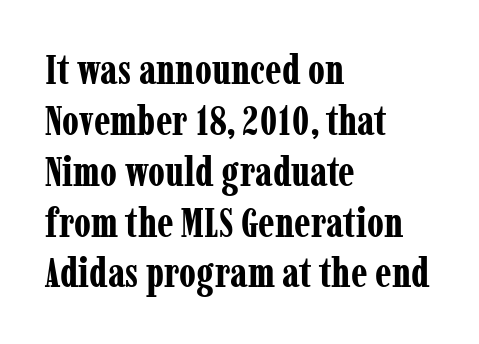
{"serif": "yes", "italic": "no", "bold": "yes", "weight": "bold", "width": "condensed", "stroke_contrast": "low", "x_height": "medium", "monospaced": "no", "underline": "no", "align": "left", "line_spacing_ratio": 1.24, "letter_spacing": "normal", "letter_spacing_em": 0.0, "glyph_px": 41}
